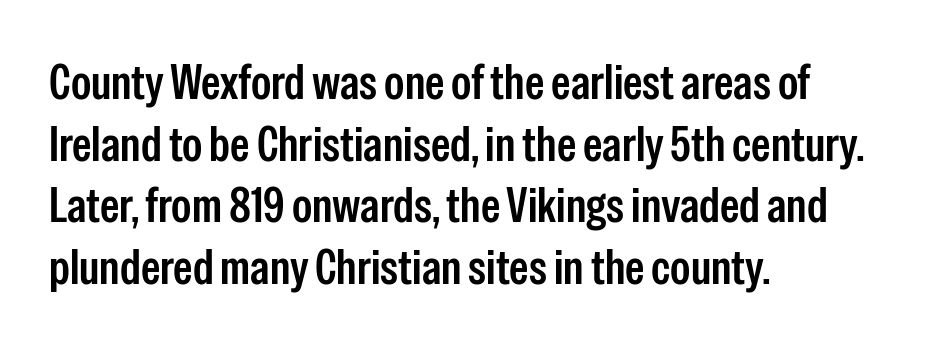
The space directly below the letters is spotless. Serif or sans? Sans — the stroke terminals are bare. Standard letterfit; no display-style spreading of the glyphs. Vertically, the passage feels balanced, rows spaced as you'd expect. Upright lettering throughout. Looks like regular typesetting: each glyph gets only the width it needs.
